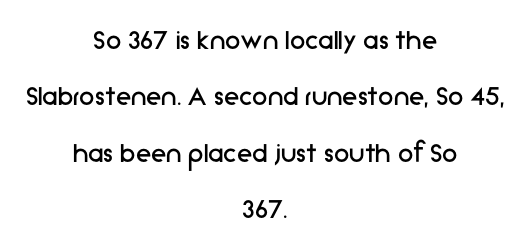
{"serif": "no", "italic": "no", "bold": "no", "weight": "regular", "width": "normal", "stroke_contrast": "low", "x_height": "medium", "monospaced": "no", "underline": "no", "align": "center", "line_spacing_ratio": 1.82, "letter_spacing": "normal", "letter_spacing_em": 0.0, "glyph_px": 31}
